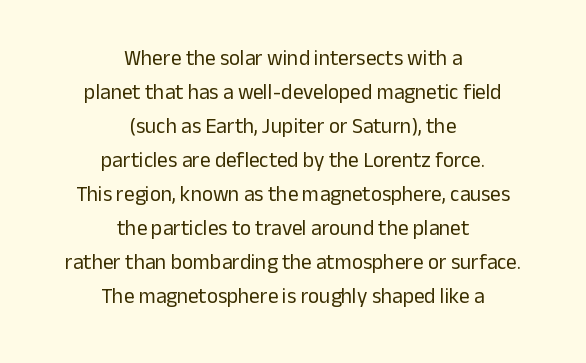
The image shows 21 px text type, upright; set centered, normal line spacing (1.62x), normal letter spacing, not underlined.
